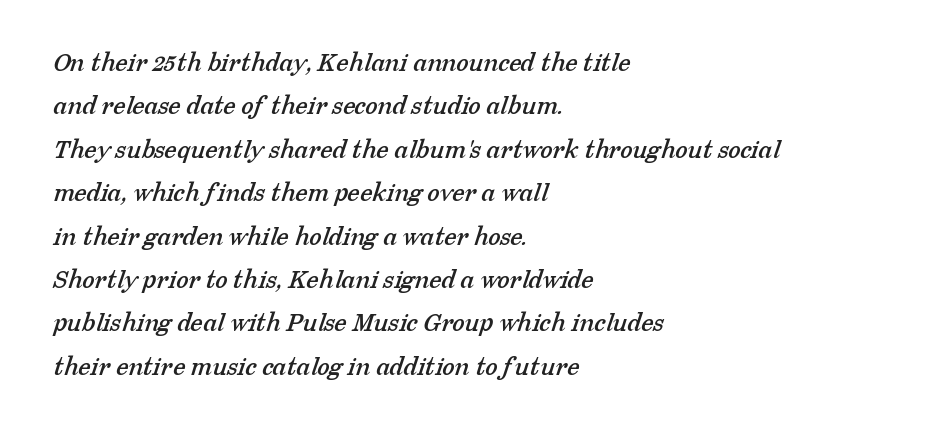
{"serif": "yes", "width": "normal", "stroke_contrast": "low", "x_height": "medium", "monospaced": "no", "underline": "no", "align": "left", "line_spacing": "normal", "line_spacing_ratio": 1.55, "letter_spacing": "normal", "letter_spacing_em": 0.0, "glyph_px": 28}
